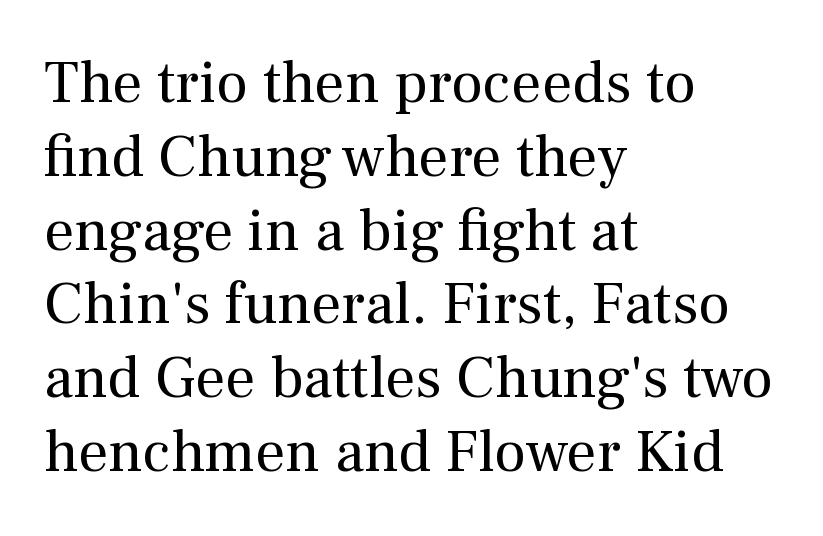
Is there any slant? The stems are plumb. This sample is left-justified, so line endings fall wherever the words run out. You could call the tracking neutral — neither tight nor loose. The zone under the glyphs is completely vacant.
